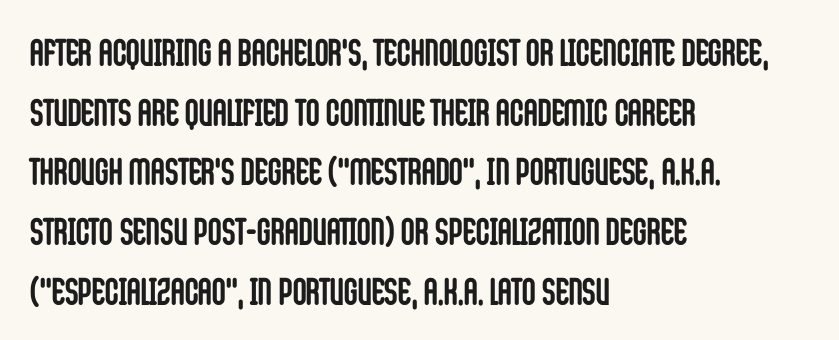
Q: Is the text bold? A: Yes.
Q: Is the text italic (slanted)? A: No, it is upright.
Q: Is the typeface a serif or a sans-serif typeface? A: Sans-serif.
Q: Is the text underlined? A: No.
Q: How is the paragraph aligned? A: Left-aligned.
Q: Is the spacing between letters normal or unusually wide? A: Normal.
Q: Is the spacing between lines tight, normal or loose? A: Normal.
Q: Width (condensed, normal, or wide)? A: Condensed.
Q: Stroke contrast? A: Low.
Q: x-height? A: Large.
Q: Monospaced? A: No.
